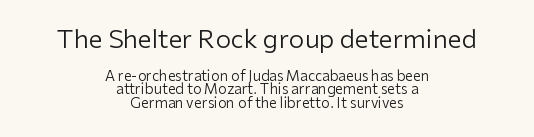
Q: Is the text bold? A: No.
Q: Is the text italic (slanted)? A: No, it is upright.
Q: Is the text underlined? A: No.
Q: How is the paragraph aligned? A: Centered.
Q: Is the spacing between letters normal or unusually wide? A: Normal.
Q: Is the spacing between lines tight, normal or loose? A: Tight.
Q: Which block of text is set in a larger size, the first (top) or the second (bottom)? A: The first (top) one.
